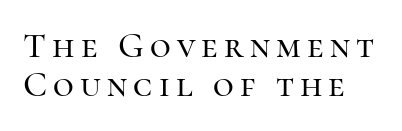
Q: Is the text italic (slanted)? A: No, it is upright.
Q: Is the typeface a serif or a sans-serif typeface? A: Serif.
Q: Is the text underlined? A: No.
Q: Is the spacing between lines tight, normal or loose? A: Tight.
Q: Width (condensed, normal, or wide)? A: Normal.
Q: Stroke contrast? A: High.
Q: x-height? A: Medium.
Q: Monospaced? A: No.
